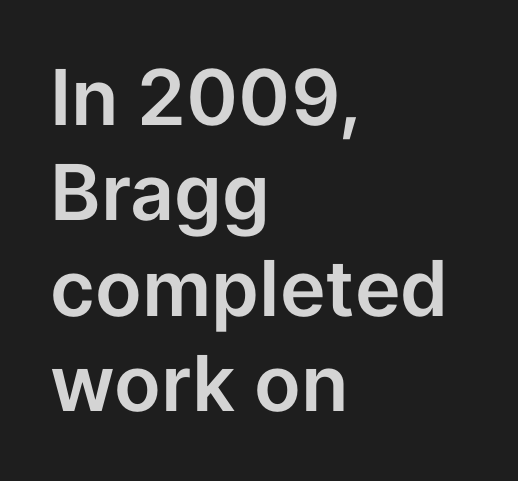
These lines stack with their left ends in a neat column. This is roman type, the default non-slanted kind. Nothing unusual about the tracking: characters are spaced as the font intends. This sample has the flowing, uneven cadence of proportional lettering. The baseline area is clear. Is this a sans? Yes — the strokes have no serifs.
